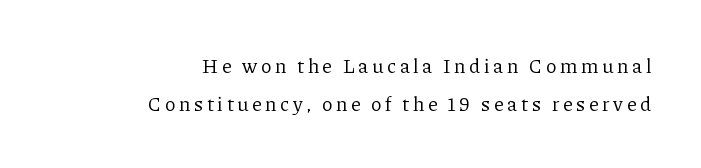
{"italic": "no", "bold": "no", "underline": "no", "align": "right", "line_spacing": "loose", "line_spacing_ratio": 1.9, "glyph_px": 20}
